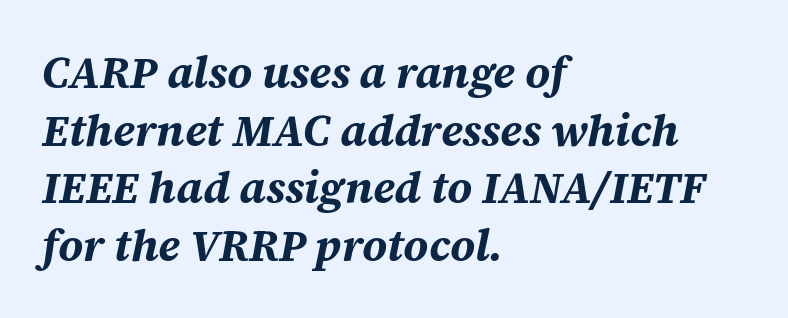
{"italic": "yes", "lean": "right", "slant_degrees": 12, "bold": "yes", "weight": "bold", "width": "normal", "stroke_contrast": "medium", "x_height": "large", "monospaced": "no", "underline": "no", "align": "left", "line_spacing": "normal", "line_spacing_ratio": 1.31, "letter_spacing": "normal", "letter_spacing_em": 0.0, "glyph_px": 44}
